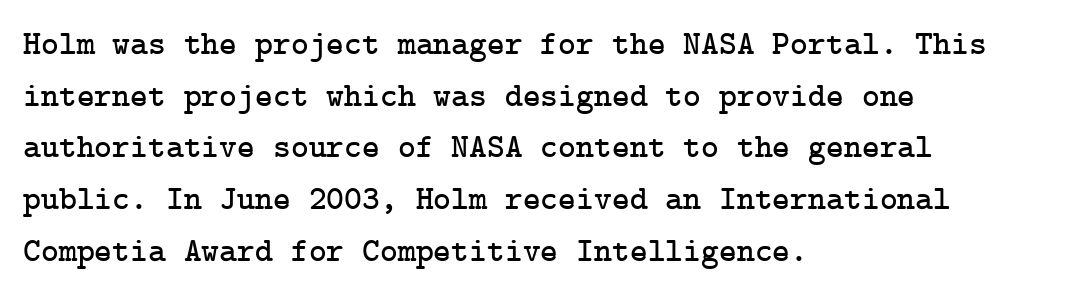
Q: Is the text italic (slanted)? A: No, it is upright.
Q: Is the typeface a serif or a sans-serif typeface? A: Serif.
Q: Is the text underlined? A: No.
Q: How is the paragraph aligned? A: Left-aligned.
Q: Is the spacing between letters normal or unusually wide? A: Normal.
Q: Is the spacing between lines tight, normal or loose? A: Normal.
Q: Width (condensed, normal, or wide)? A: Normal.
Q: Stroke contrast? A: Low.
Q: x-height? A: Medium.
